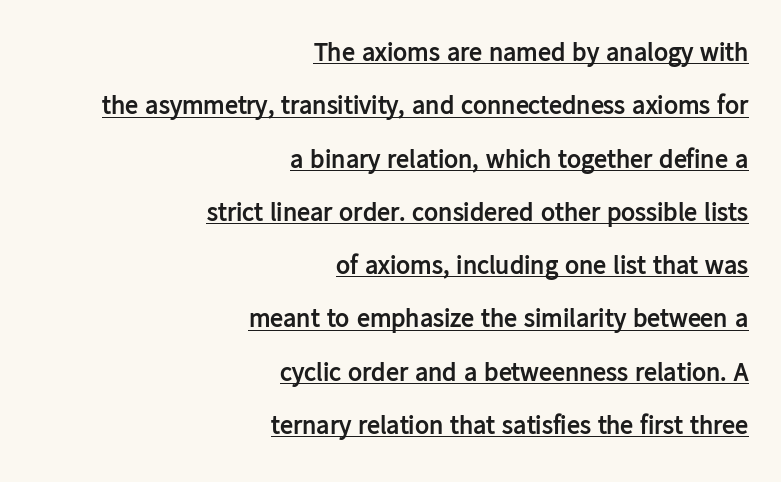
The image shows 26 px bold type, upright; set right-aligned, loose line spacing (2.05x), normal letter spacing, underlined.
